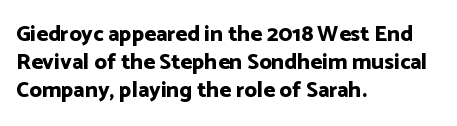
{"italic": "no", "bold": "yes", "underline": "no", "align": "left", "line_spacing": "normal", "line_spacing_ratio": 1.28, "letter_spacing": "normal", "letter_spacing_em": 0.0, "glyph_px": 22}
